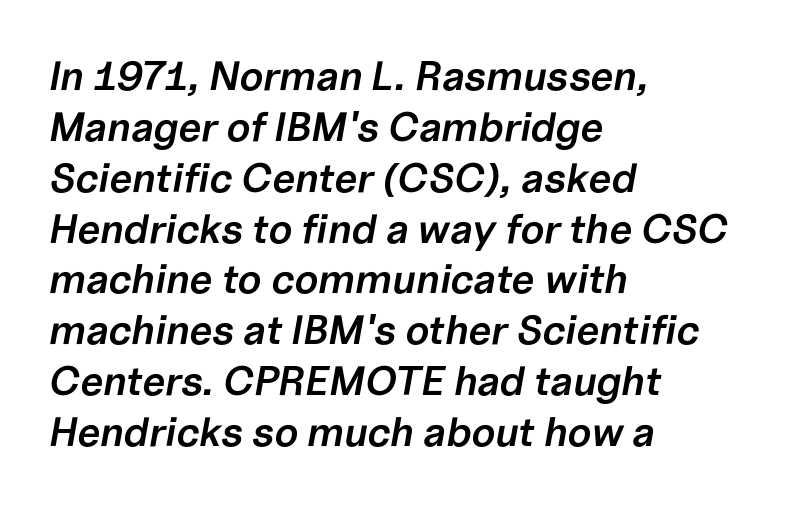
A typesetter would call this proportional, since set widths differ per character. Posture: slanted. The horizontal fit of the characters is conventional and even. Anything drawn beneath the words? Only blank space. Caption: multi-line text, flush left, ragged right.
